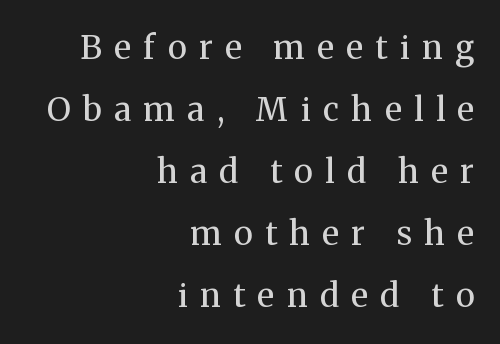
{"serif": "yes", "italic": "no", "bold": "no", "weight": "regular", "width": "normal", "stroke_contrast": "medium", "x_height": "medium", "monospaced": "no", "underline": "no", "align": "right", "line_spacing_ratio": 1.88, "letter_spacing": "wide", "letter_spacing_em": 0.38, "glyph_px": 33}
